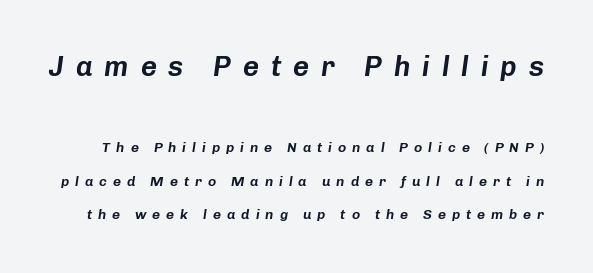
The rendering uses natural spacing where letterforms have individual widths. Typesetter's note — upper block bumped up in size, lower block left smaller. Inter-character spacing is expanded well beyond the font's built-in metrics. Reading down the column, the eye jumps a long way to each next line.
